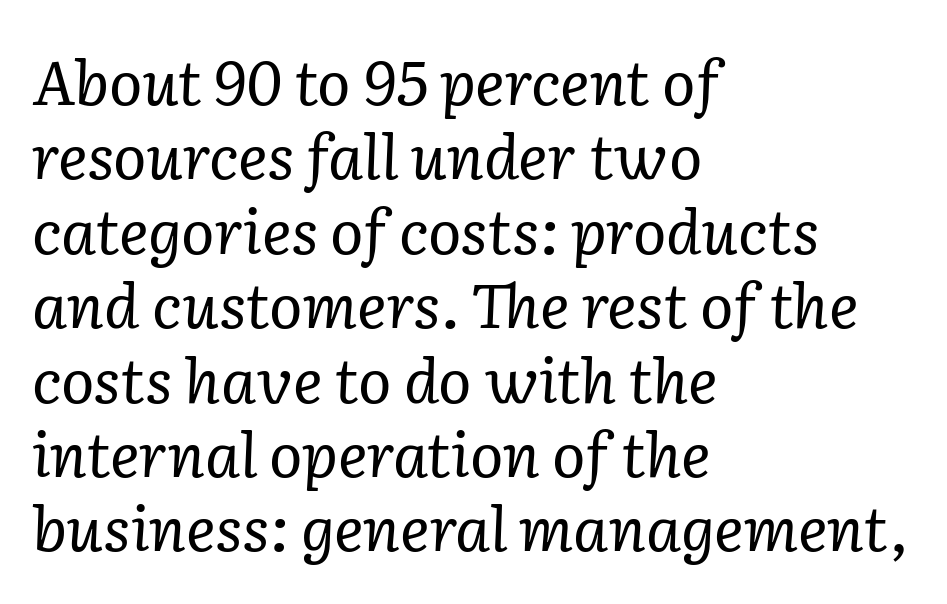
The image shows 62 px regular-weight serif type, italic (leaning right); set left-aligned, line spacing 1.2x, normal letter spacing, not underlined; low stroke contrast and a medium x-height.
